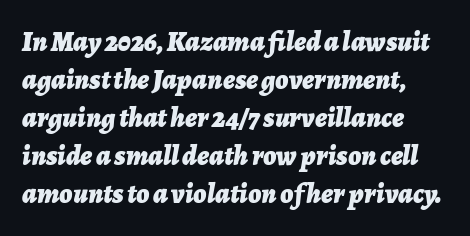
{"italic": "yes", "lean": "right", "slant_degrees": 7, "bold": "yes", "weight": "bold", "width": "normal", "stroke_contrast": "low", "x_height": "medium", "monospaced": "no", "underline": "no", "align": "left", "line_spacing": "normal", "line_spacing_ratio": 1.36, "letter_spacing": "normal", "letter_spacing_em": 0.0, "glyph_px": 28}
